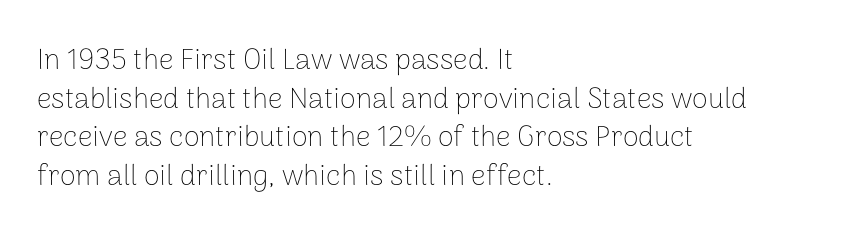
There is no visible air inserted between adjacent glyphs. Short and long lines alike share a common starting point at left. Honestly, there is no underline to notice here at all. Rows of type keep a routine distance in the vertical direction. No feet cap the strokes, marking this as sans-serif type. Posture: upright roman.
